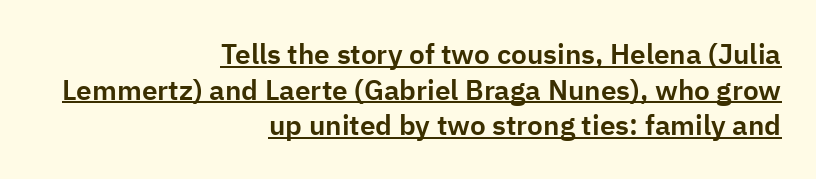
Q: Is the text italic (slanted)? A: No, it is upright.
Q: Is the typeface a serif or a sans-serif typeface? A: Sans-serif.
Q: Is the text underlined? A: Yes.
Q: How is the paragraph aligned? A: Right-aligned.
Q: Is the spacing between letters normal or unusually wide? A: Normal.
Q: Is the spacing between lines tight, normal or loose? A: Normal.
Q: Width (condensed, normal, or wide)? A: Normal.
Q: Stroke contrast? A: Low.
Q: x-height? A: Medium.
Q: Monospaced? A: No.
